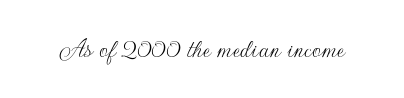
The image shows 28 px thin sans-serif type; set normal letter spacing, not underlined; low stroke contrast and a small x-height.
